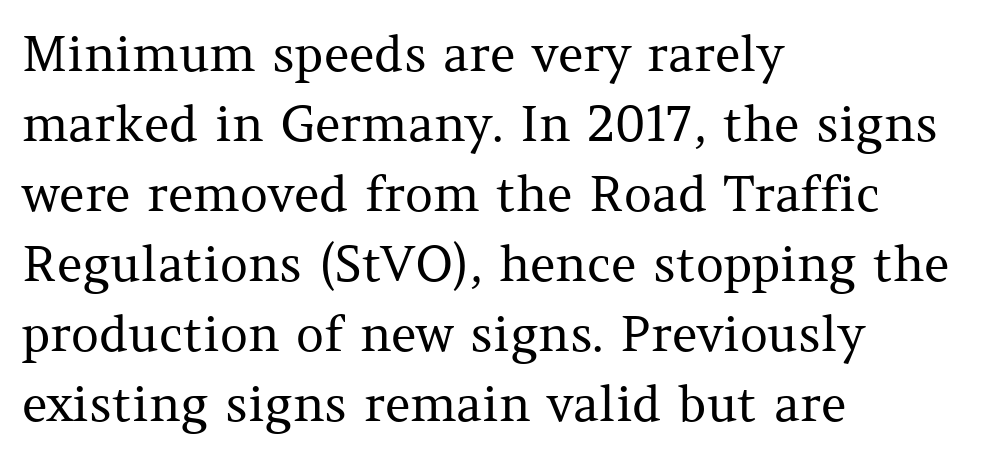
The image shows 49 px regular-weight serif type, upright; set left-aligned, normal line spacing (1.43x), normal letter spacing, not underlined; medium stroke contrast and a medium x-height.
